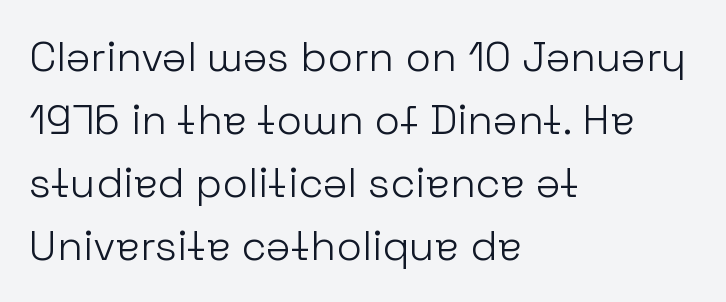
{"serif": "no", "italic": "no", "bold": "no", "weight": "light", "width": "normal", "stroke_contrast": "low", "x_height": "medium", "monospaced": "no", "underline": "no", "align": "left", "line_spacing": "normal", "line_spacing_ratio": 1.5, "letter_spacing": "normal", "letter_spacing_em": 0.0, "glyph_px": 42}
